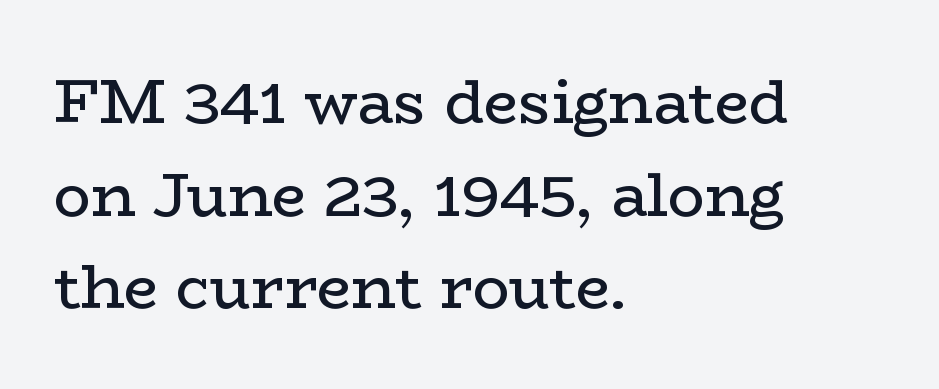
The image shows 61 px regular-weight, wide serif type, upright; set left-aligned, normal line spacing (1.52x), normal letter spacing, not underlined; low stroke contrast and a medium x-height.
